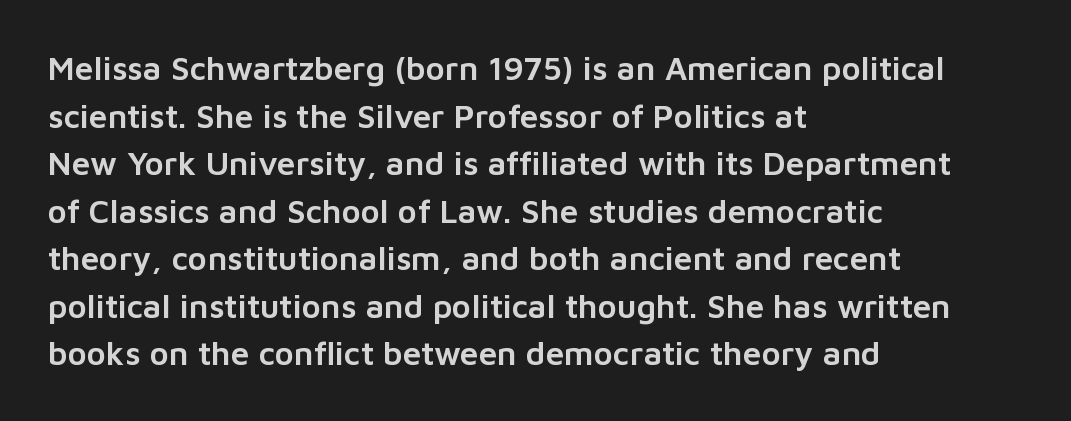
Leading: standard. Line beginnings align vertically; line endings do not. Spacing verdict: proportional, widths tailored to each character. It's the straight-up-and-down kind of type.
